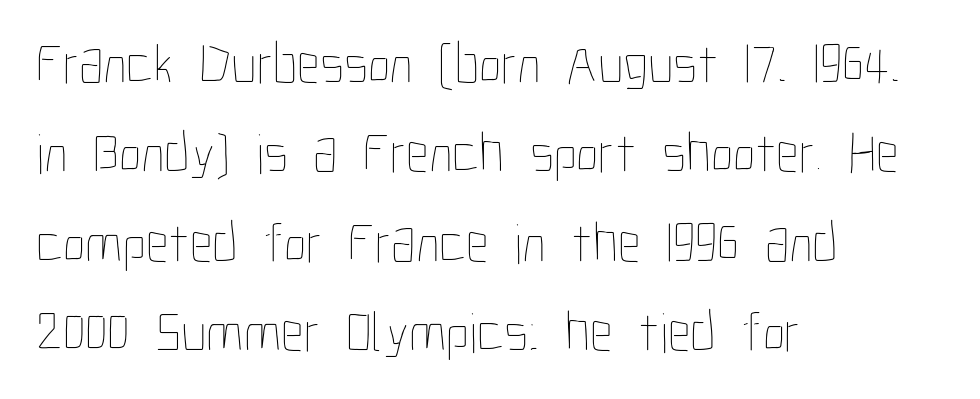
{"italic": "no", "bold": "no", "weight": "thin", "width": "condensed", "stroke_contrast": "low", "x_height": "medium", "monospaced": "no", "underline": "no", "align": "left", "line_spacing": "normal", "line_spacing_ratio": 1.57, "letter_spacing": "normal", "letter_spacing_em": 0.0, "glyph_px": 57}
